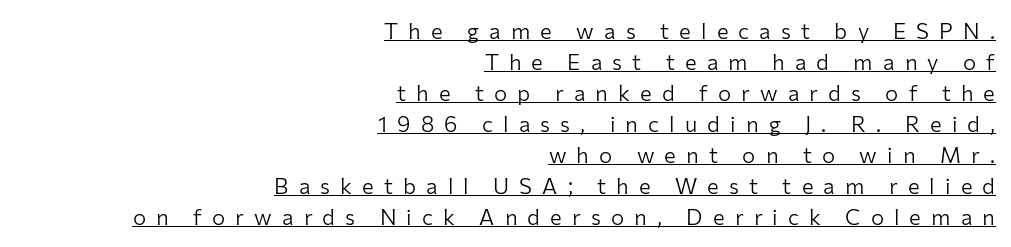
Q: Is the text bold? A: No.
Q: Is the text italic (slanted)? A: No, it is upright.
Q: Is the text underlined? A: Yes.
Q: How is the paragraph aligned? A: Right-aligned.
Q: Is the spacing between letters normal or unusually wide? A: Unusually wide.
Q: Is the spacing between lines tight, normal or loose? A: Normal.
